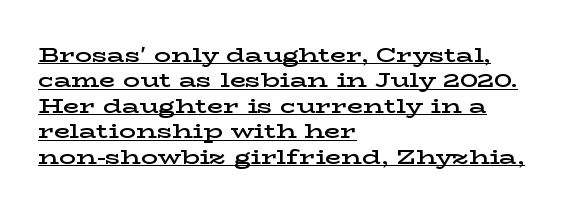
Q: Is the text bold? A: Semi-bold.
Q: Is the text italic (slanted)? A: No, it is upright.
Q: Is the text underlined? A: Yes.
Q: How is the paragraph aligned? A: Left-aligned.
Q: Is the spacing between letters normal or unusually wide? A: Normal.
